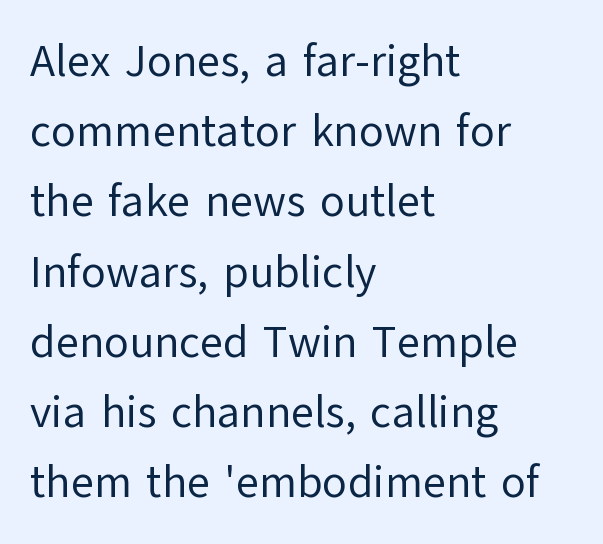
Q: Is the text bold? A: No.
Q: Is the text italic (slanted)? A: No, it is upright.
Q: Is the typeface a serif or a sans-serif typeface? A: Sans-serif.
Q: Is the text underlined? A: No.
Q: How is the paragraph aligned? A: Left-aligned.
Q: Is the spacing between letters normal or unusually wide? A: Normal.
Q: Is the spacing between lines tight, normal or loose? A: Normal.
Q: Width (condensed, normal, or wide)? A: Normal.
Q: Stroke contrast? A: Low.
Q: x-height? A: Medium.
Q: Monospaced? A: No.
